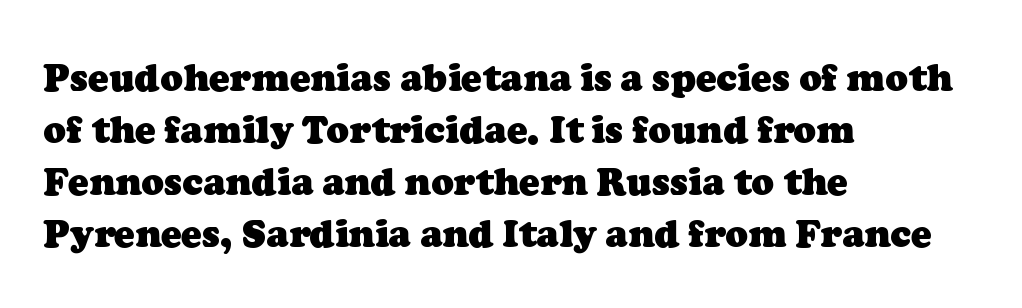
{"serif": "yes", "bold": "yes", "weight": "heavy", "width": "normal", "stroke_contrast": "low", "x_height": "medium", "monospaced": "no", "underline": "no", "align": "left", "line_spacing": "normal", "line_spacing_ratio": 1.37, "letter_spacing": "normal", "letter_spacing_em": 0.0, "glyph_px": 38}
